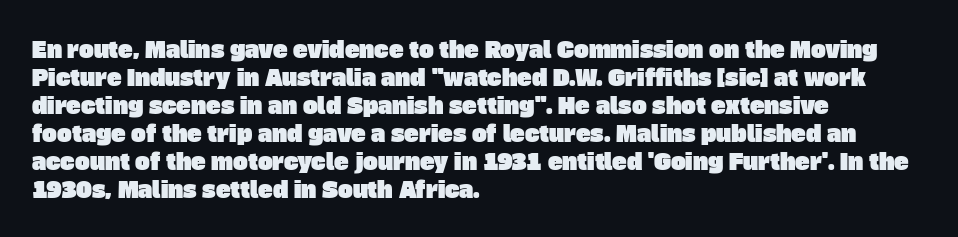
How are the letters spaced? Ordinarily, with no added tracking. The paragraph shown leans on its left margin. The vertical gap from one line to the next is medium. Just letters on the line, the space beneath them empty.
